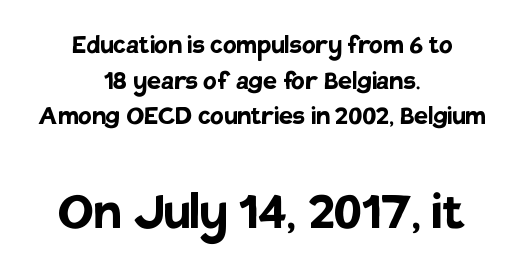
{"serif": "no", "italic": "no", "bold": "yes", "weight": "semibold", "width": "normal", "stroke_contrast": "low", "x_height": "large", "monospaced": "no", "underline": "no", "align": "center", "line_spacing": "tight", "line_spacing_ratio": 1.15, "letter_spacing": "normal", "letter_spacing_em": 0.0, "larger_block": "second", "size_ratio": 2.0, "glyph_px": 62}
